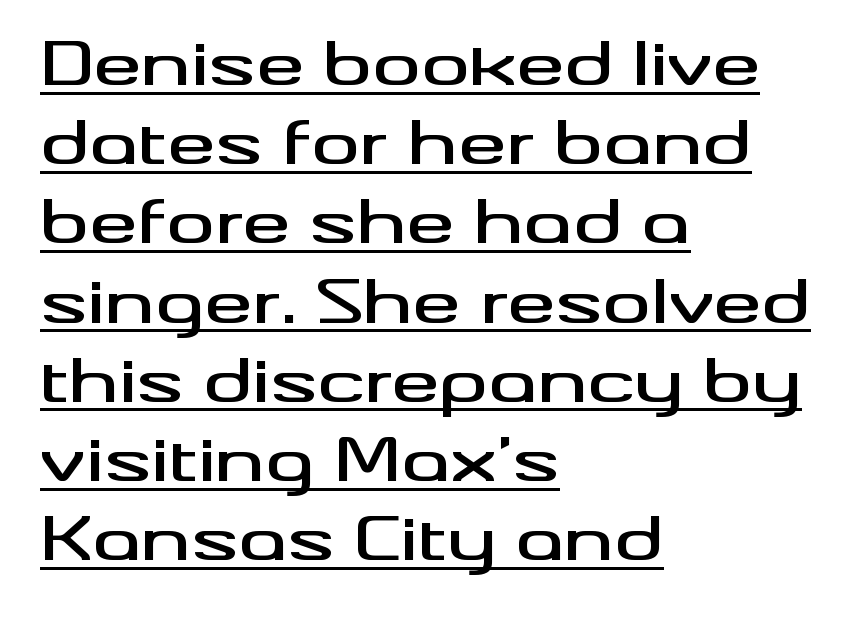
The image shows 60 px wide sans-serif type, upright; set left-aligned, normal line spacing (1.32x), normal letter spacing, underlined; medium stroke contrast and a small x-height.
